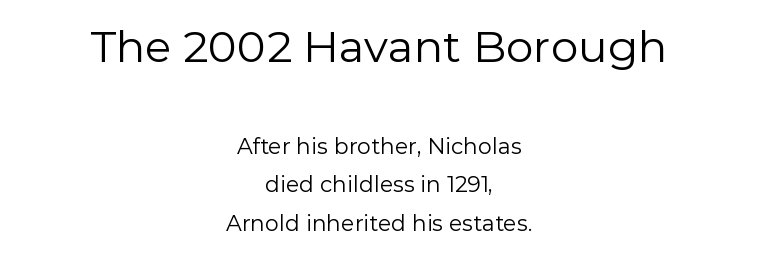
Q: Is the text bold? A: No.
Q: Is the text italic (slanted)? A: No, it is upright.
Q: Is the typeface a serif or a sans-serif typeface? A: Sans-serif.
Q: Is the text underlined? A: No.
Q: How is the paragraph aligned? A: Centered.
Q: Is the spacing between letters normal or unusually wide? A: Normal.
Q: Which block of text is set in a larger size, the first (top) or the second (bottom)? A: The first (top) one.
Q: Width (condensed, normal, or wide)? A: Normal.
Q: Stroke contrast? A: Low.
Q: x-height? A: Medium.
Q: Monospaced? A: No.
